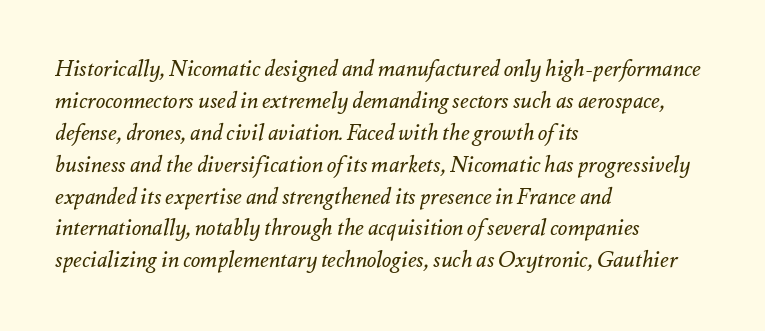
The image shows 22 px text type, italic (leaning right); set left-aligned, normal line spacing (1.45x), normal letter spacing, not underlined.
